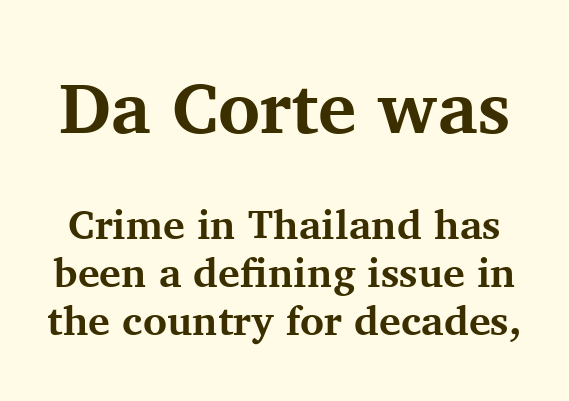
The first block has been scaled up relative to the second. A clean baseline with only descenders dipping below it. This sample has the flowing, uneven cadence of proportional lettering. The tracking reads as untouched default to a designer's eye. The typeface chosen for these lines features serifs. The specimen reads as upright at a glance.
